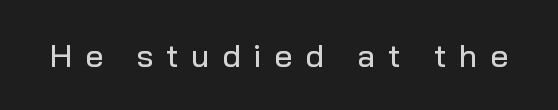
The image shows 32 px sans-serif type, upright; set unusually wide letter spacing (+0.39 em), not underlined; low stroke contrast and a medium x-height.
